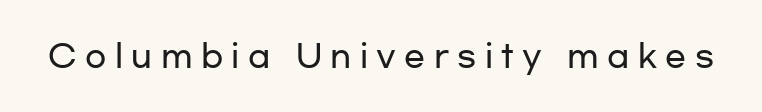
The image shows 31 px wide sans-serif type, upright; set unusually wide letter spacing (+0.27 em), not underlined; low stroke contrast and a medium x-height.
